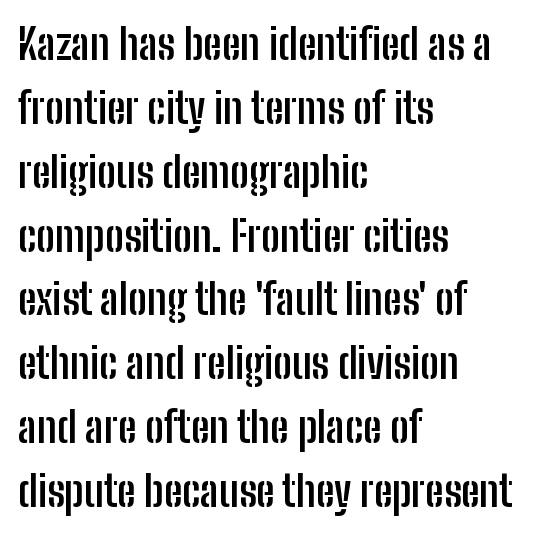
The image shows 42 px semibold, condensed sans-serif type, upright; set left-aligned, normal line spacing (1.52x), normal letter spacing, not underlined; low stroke contrast and a medium x-height.
